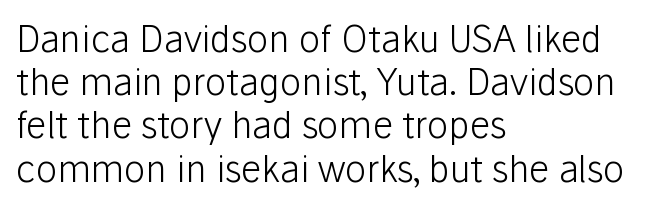
The image shows 36 px light sans-serif type, upright; set left-aligned, line spacing 1.2x, normal letter spacing, not underlined; low stroke contrast and a medium x-height.
